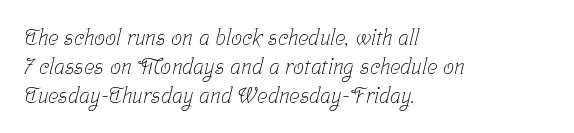
The image shows 22 px text type; set left-aligned, normal line spacing (1.31x), normal letter spacing, not underlined.
